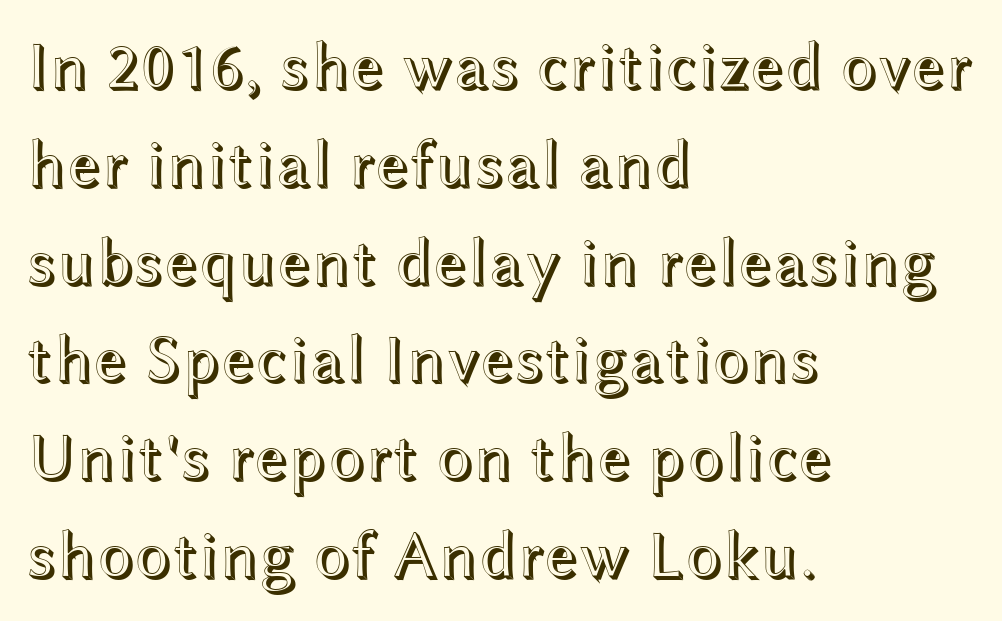
A typesetter would mark this as roman, not italic. Teacher's note: observe the even left margin — that is flush-left alignment. The block of text has a typical density, with ordinary space between rows. Character widths vary here, with narrow letters taking less room than wide ones.
